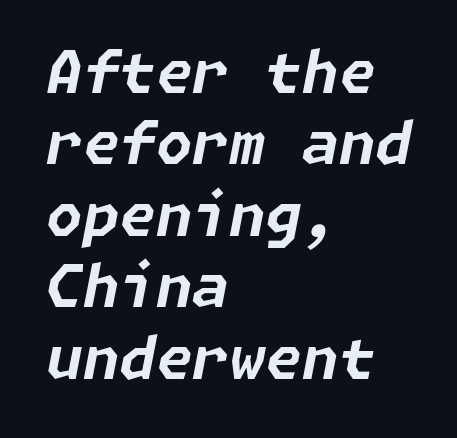
Descenders hang freely into open space. Default kerning and tracking; the words read as compact shapes. The lines in this sample share a left origin and differ only in where they stop. There's an unmistakable incline to the writing here. Chunky letters — that's bold for sure.
